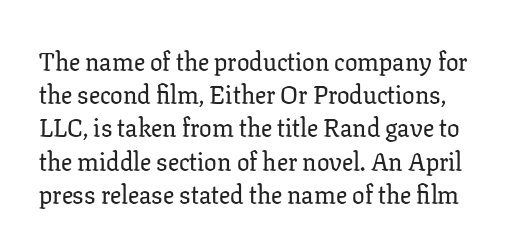
{"italic": "no", "underline": "no", "line_spacing": "normal", "line_spacing_ratio": 1.33, "letter_spacing": "normal", "letter_spacing_em": 0.0, "glyph_px": 25}
